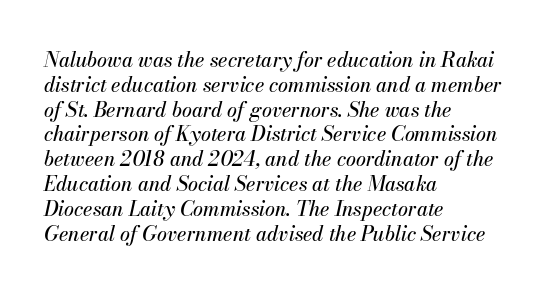
Q: Is the text italic (slanted)? A: Yes, it leans right by about 13 degrees.
Q: Is the text underlined? A: No.
Q: How is the paragraph aligned? A: Left-aligned.
Q: Is the spacing between letters normal or unusually wide? A: Normal.
